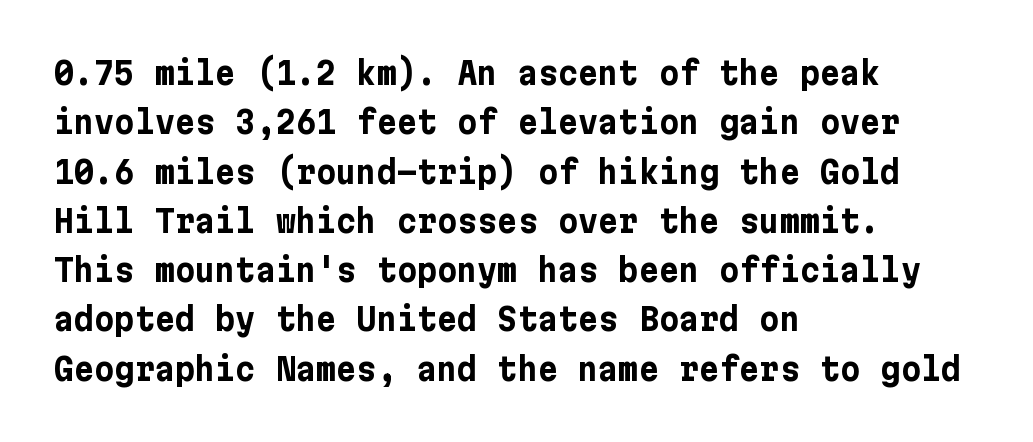
The image shows 31 px bold sans-serif type, upright; set left-aligned, normal line spacing (1.59x), normal letter spacing, not underlined; low stroke contrast and a medium x-height.
